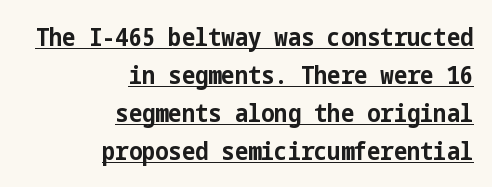
The image shows 25 px bold type, upright; set right-aligned, normal line spacing (1.52x), normal letter spacing, underlined.
